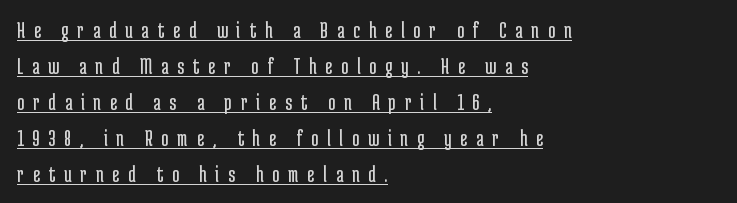
Q: Is the text bold? A: No.
Q: Is the text italic (slanted)? A: No, it is upright.
Q: Is the text underlined? A: Yes.
Q: How is the paragraph aligned? A: Left-aligned.
Q: Is the spacing between letters normal or unusually wide? A: Unusually wide.
Q: Is the spacing between lines tight, normal or loose? A: Normal.
